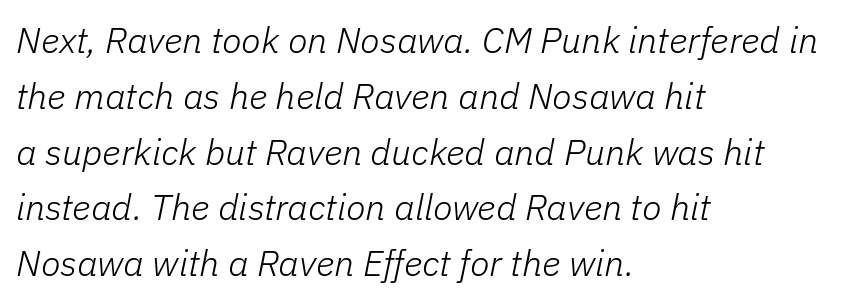
The image shows 36 px light type, italic (leaning right); set left-aligned, normal line spacing (1.55x), normal letter spacing, not underlined; low stroke contrast and a medium x-height.
